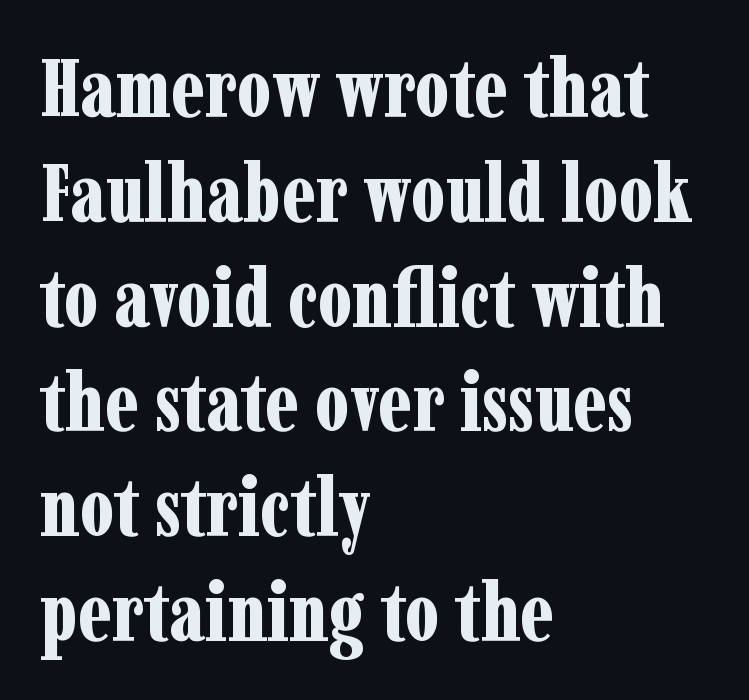
The image shows 80 px bold, condensed serif type, upright; set left-aligned, normal line spacing (1.31x), normal letter spacing, not underlined; low stroke contrast and a medium x-height.
